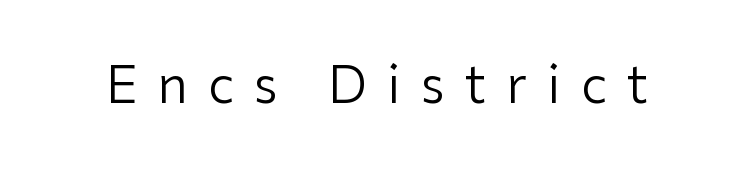
{"serif": "no", "italic": "no", "bold": "no", "weight": "regular", "width": "normal", "stroke_contrast": "low", "x_height": "medium", "monospaced": "no", "underline": "no", "letter_spacing": "wide", "letter_spacing_em": 0.39, "glyph_px": 51}
